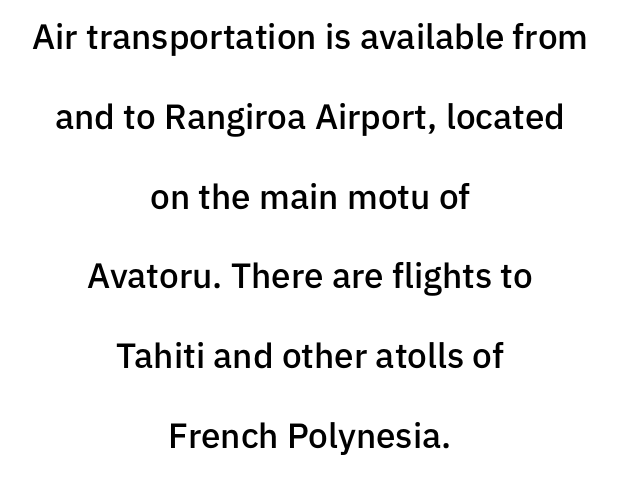
Q: Is the text bold? A: Semi-bold.
Q: Is the text italic (slanted)? A: No, it is upright.
Q: Is the typeface a serif or a sans-serif typeface? A: Sans-serif.
Q: Is the text underlined? A: No.
Q: How is the paragraph aligned? A: Centered.
Q: Is the spacing between letters normal or unusually wide? A: Normal.
Q: Is the spacing between lines tight, normal or loose? A: Loose.
Q: Width (condensed, normal, or wide)? A: Normal.
Q: Stroke contrast? A: Low.
Q: x-height? A: Medium.
Q: Monospaced? A: No.
